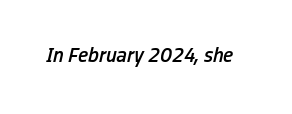
The image shows 21 px text type, italic (leaning right); set normal letter spacing, not underlined.
